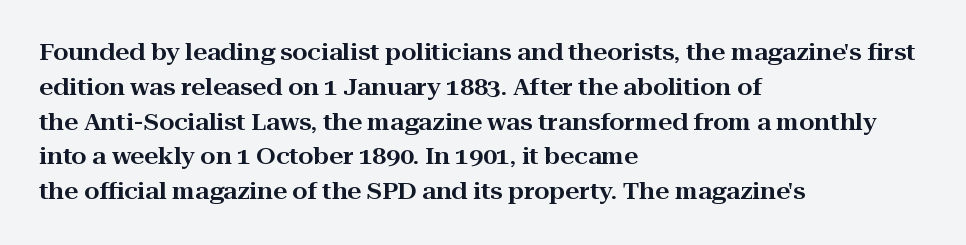
{"italic": "no", "underline": "no", "align": "left", "line_spacing": "normal", "line_spacing_ratio": 1.58, "letter_spacing": "normal", "letter_spacing_em": 0.0, "glyph_px": 22}
